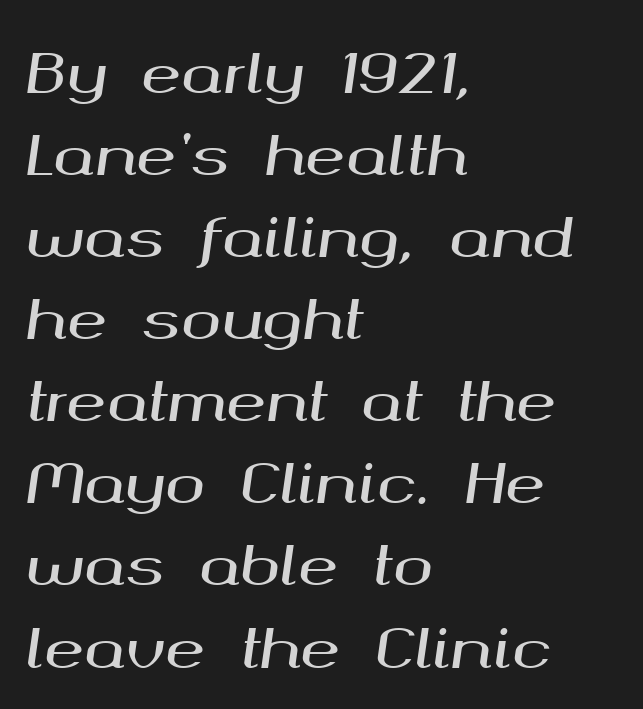
The image shows 54 px wide type, italic (leaning right); set left-aligned, normal line spacing (1.52x), normal letter spacing, not underlined; medium stroke contrast and a medium x-height.
